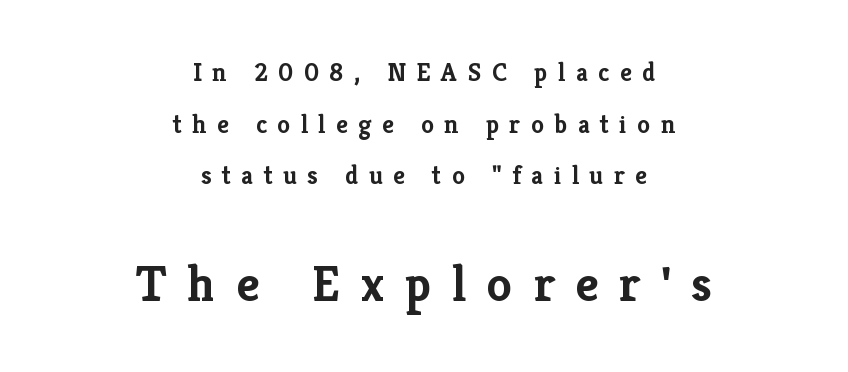
{"serif": "yes", "italic": "no", "bold": "yes", "weight": "semibold", "width": "normal", "stroke_contrast": "low", "x_height": "medium", "monospaced": "no", "underline": "no", "align": "center", "line_spacing": "loose", "line_spacing_ratio": 1.99, "letter_spacing": "wide", "letter_spacing_em": 0.4, "larger_block": "second", "size_ratio": 1.96, "glyph_px": 51}
